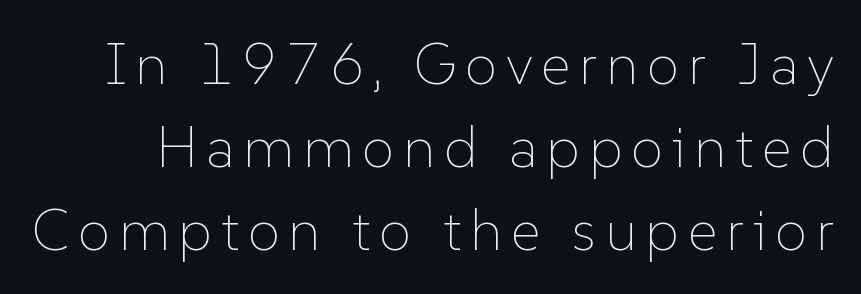
Q: Is the text bold? A: No.
Q: Is the text italic (slanted)? A: No, it is upright.
Q: Is the text underlined? A: No.
Q: Is the spacing between lines tight, normal or loose? A: Normal.
Q: Width (condensed, normal, or wide)? A: Normal.
Q: Stroke contrast? A: Low.
Q: x-height? A: Medium.
Q: Monospaced? A: No.
